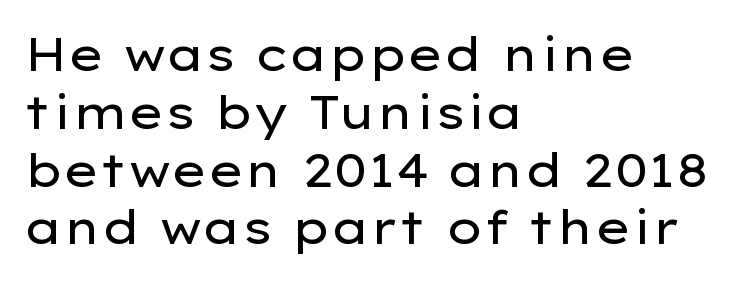
Q: Is the text bold? A: No.
Q: Is the text italic (slanted)? A: No, it is upright.
Q: Is the typeface a serif or a sans-serif typeface? A: Sans-serif.
Q: Is the text underlined? A: No.
Q: How is the paragraph aligned? A: Left-aligned.
Q: Is the spacing between letters normal or unusually wide? A: Normal.
Q: Width (condensed, normal, or wide)? A: Wide.
Q: Stroke contrast? A: Low.
Q: x-height? A: Medium.
Q: Monospaced? A: No.
